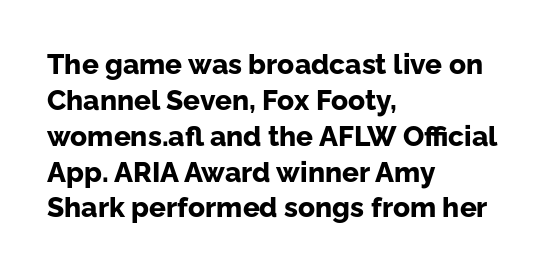
Q: Is the text bold? A: Yes.
Q: Is the text italic (slanted)? A: No, it is upright.
Q: Is the typeface a serif or a sans-serif typeface? A: Sans-serif.
Q: Is the text underlined? A: No.
Q: How is the paragraph aligned? A: Left-aligned.
Q: Is the spacing between letters normal or unusually wide? A: Normal.
Q: Is the spacing between lines tight, normal or loose? A: Normal.
Q: Width (condensed, normal, or wide)? A: Normal.
Q: Stroke contrast? A: Low.
Q: x-height? A: Medium.
Q: Monospaced? A: No.
